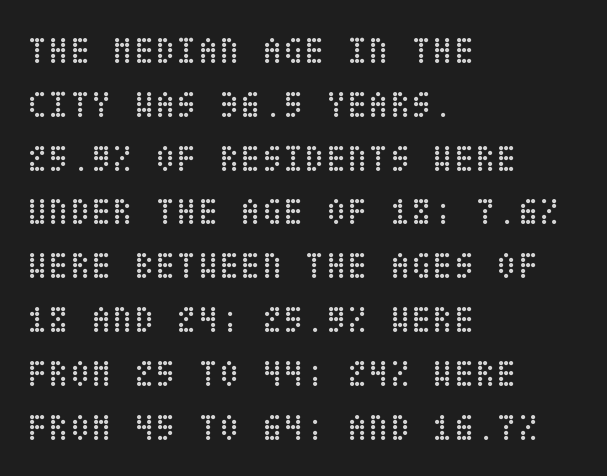
The image shows 39 px regular-weight, condensed type, upright; set left-aligned, normal line spacing (1.38x), normal letter spacing, not underlined; low stroke contrast and a large x-height.
